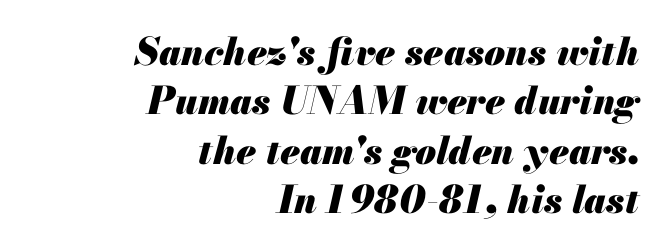
Q: Is the text bold? A: Yes.
Q: Is the text italic (slanted)? A: Yes, it leans right by about 13 degrees.
Q: Is the text underlined? A: No.
Q: How is the paragraph aligned? A: Right-aligned.
Q: Is the spacing between letters normal or unusually wide? A: Normal.
Q: Is the spacing between lines tight, normal or loose? A: Normal.
Q: Width (condensed, normal, or wide)? A: Normal.
Q: Stroke contrast? A: Medium.
Q: x-height? A: Small.
Q: Monospaced? A: No.
